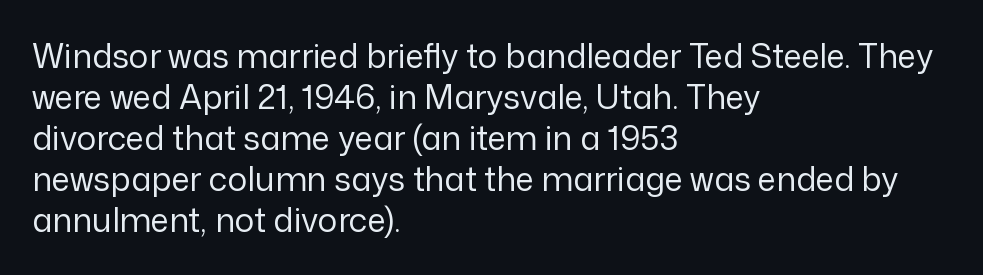
Q: Is the text bold? A: No.
Q: Is the text italic (slanted)? A: No, it is upright.
Q: Is the typeface a serif or a sans-serif typeface? A: Sans-serif.
Q: Is the text underlined? A: No.
Q: How is the paragraph aligned? A: Left-aligned.
Q: Is the spacing between letters normal or unusually wide? A: Normal.
Q: Width (condensed, normal, or wide)? A: Normal.
Q: Stroke contrast? A: Low.
Q: x-height? A: Medium.
Q: Monospaced? A: No.
